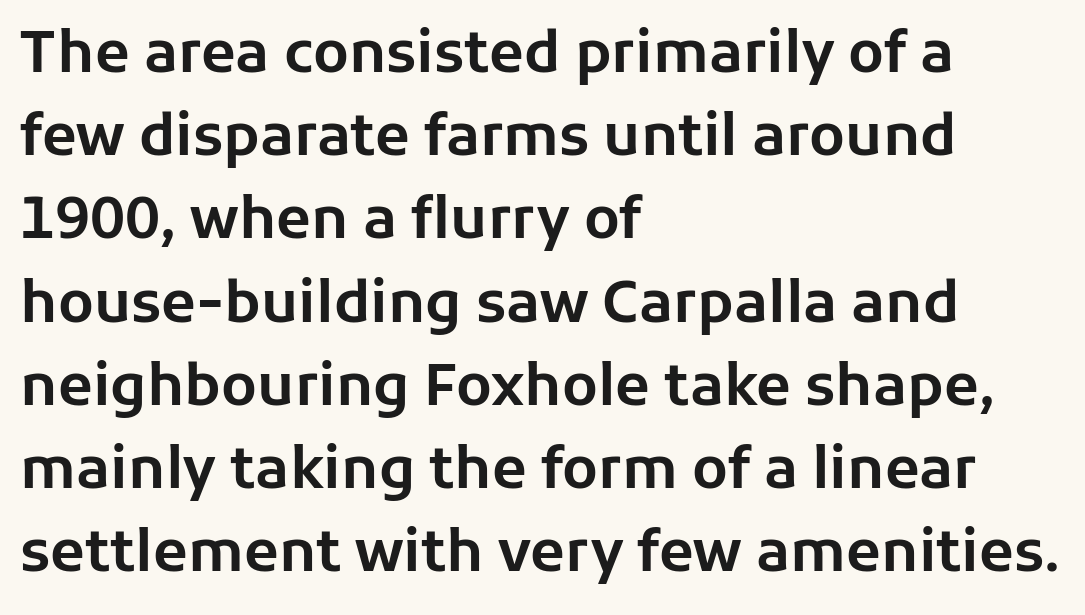
The image shows 57 px sans-serif type, upright; set left-aligned, normal line spacing (1.46x), normal letter spacing, not underlined; low stroke contrast and a medium x-height.
